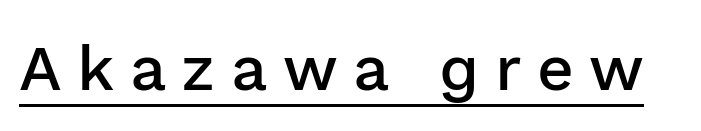
Q: Is the text bold? A: Semi-bold.
Q: Is the text italic (slanted)? A: No, it is upright.
Q: Is the typeface a serif or a sans-serif typeface? A: Sans-serif.
Q: Is the text underlined? A: Yes.
Q: Is the spacing between letters normal or unusually wide? A: Unusually wide.
Q: Width (condensed, normal, or wide)? A: Normal.
Q: Stroke contrast? A: Low.
Q: x-height? A: Medium.
Q: Monospaced? A: No.
